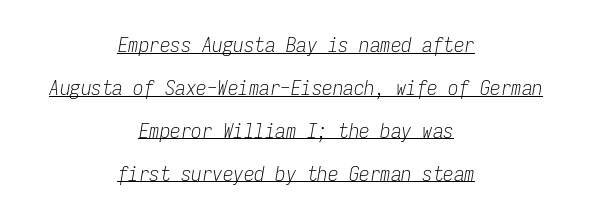
Honestly, the underline is the first thing you notice here. The text carries the slant typical of an italic or oblique font. Quick note: interline space is abundant. The gaps between neighbouring characters are ordinary and unremarkable. The rag falls on both sides of this text block equally.
